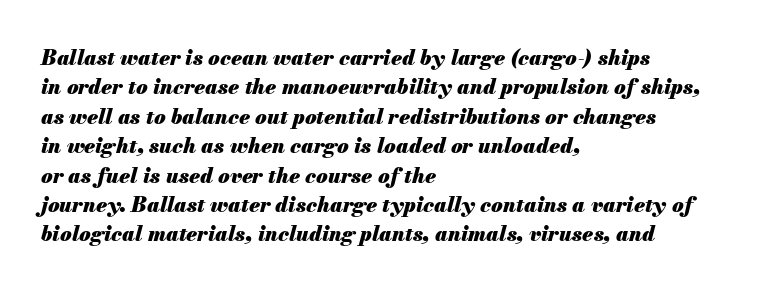
Q: Is the text bold? A: Yes.
Q: Is the text italic (slanted)? A: Yes, it leans right by about 13 degrees.
Q: Is the text underlined? A: No.
Q: How is the paragraph aligned? A: Left-aligned.
Q: Is the spacing between letters normal or unusually wide? A: Normal.
Q: Is the spacing between lines tight, normal or loose? A: Normal.
